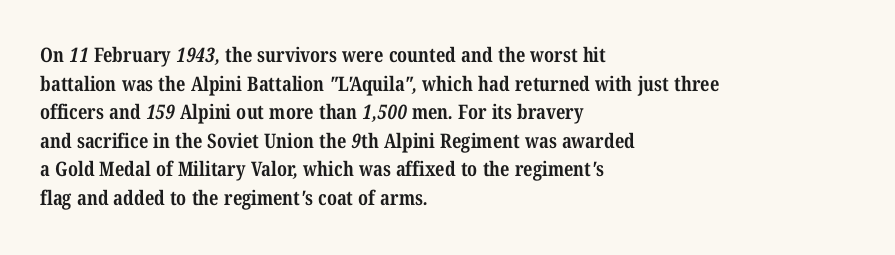
{"bold": "yes", "underline": "no", "align": "left", "line_spacing": "normal", "line_spacing_ratio": 1.43, "letter_spacing": "normal", "letter_spacing_em": 0.0, "glyph_px": 20}
